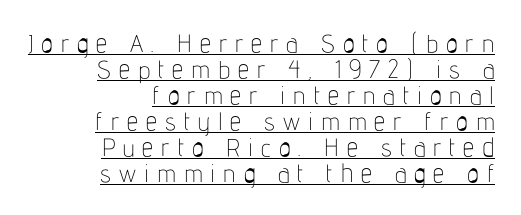
The image shows 25 px text type, upright; set right-aligned, tight line spacing (1.04x), unusually wide letter spacing (+0.32 em), underlined.
